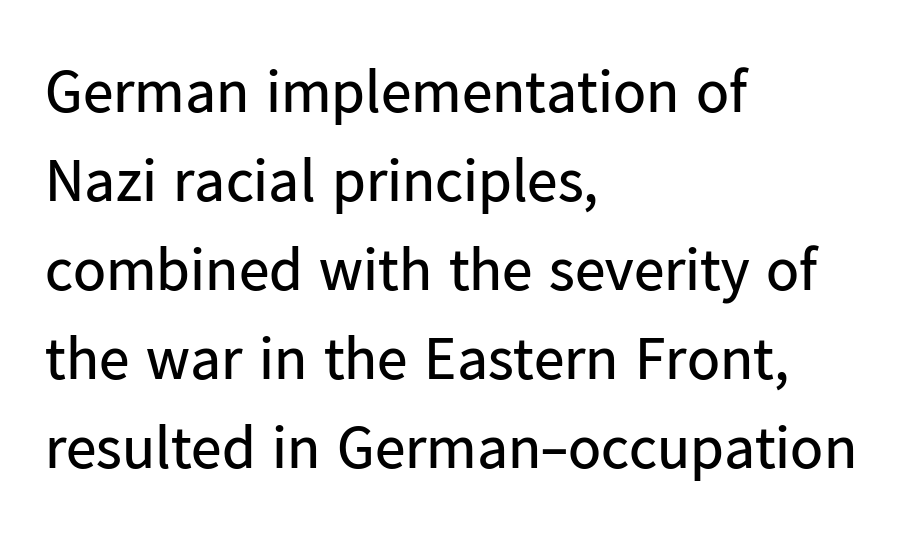
{"serif": "no", "italic": "no", "bold": "no", "weight": "regular", "width": "normal", "stroke_contrast": "low", "x_height": "medium", "monospaced": "no", "underline": "no", "align": "left", "line_spacing": "normal", "line_spacing_ratio": 1.46, "letter_spacing": "normal", "letter_spacing_em": 0.0, "glyph_px": 61}
